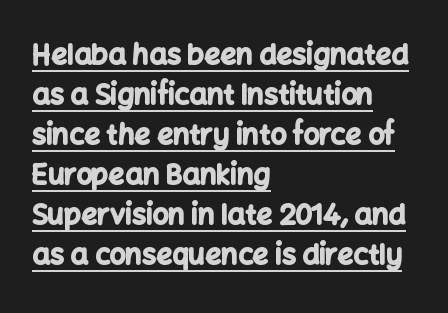
The image shows 28 px bold sans-serif type, upright; set left-aligned, normal line spacing (1.43x), normal letter spacing, underlined; low stroke contrast and a medium x-height.
